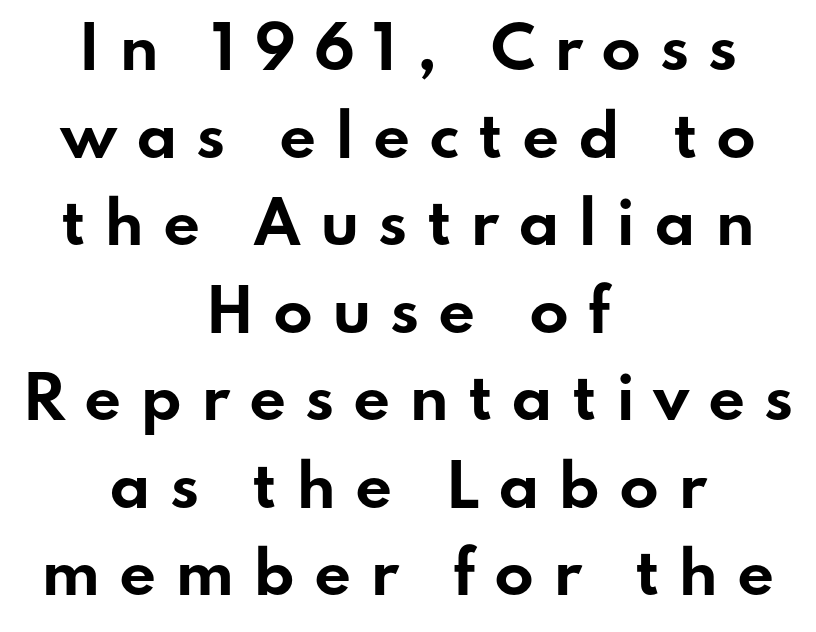
The image shows 58 px bold, wide sans-serif type, upright; set centered, normal line spacing (1.51x), unusually wide letter spacing (+0.32 em), not underlined; low stroke contrast and a small x-height.
